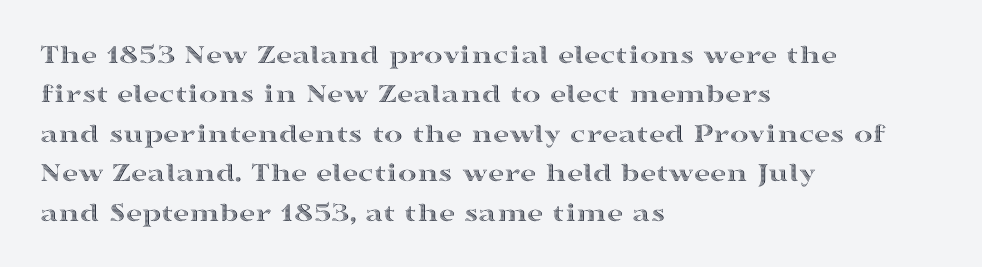
The image shows 28 px wide type, upright; set left-aligned, normal line spacing (1.41x), normal letter spacing, not underlined; a medium x-height.
